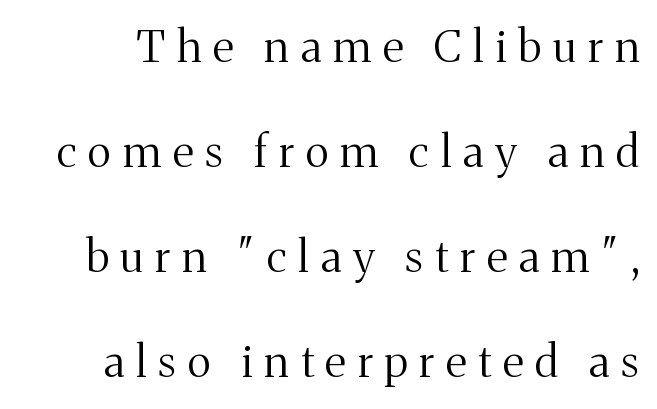
The image shows 44 px regular-weight serif type, upright; set loose line spacing (2.39x), unusually wide letter spacing (+0.27 em), not underlined; medium stroke contrast and a medium x-height.
